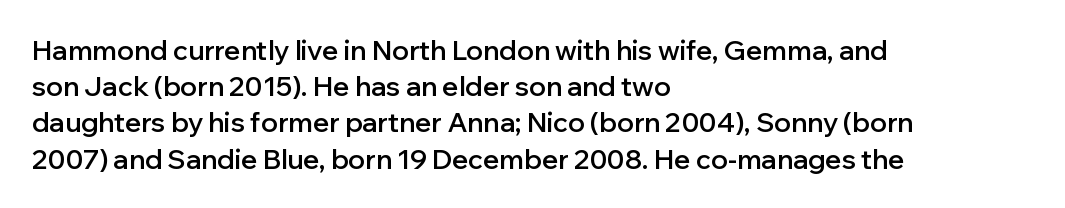
Nobody touched the tracking dial on this one. Its strokes are somewhat broadened, the hallmark of semibold type. Reading down the column, the eye jumps a familiar distance to each next line. Decoration check: the copy has no underline. The paragraph has a hard left edge and a soft right edge. Does the lettering tilt? It doesn't — this is upright.
